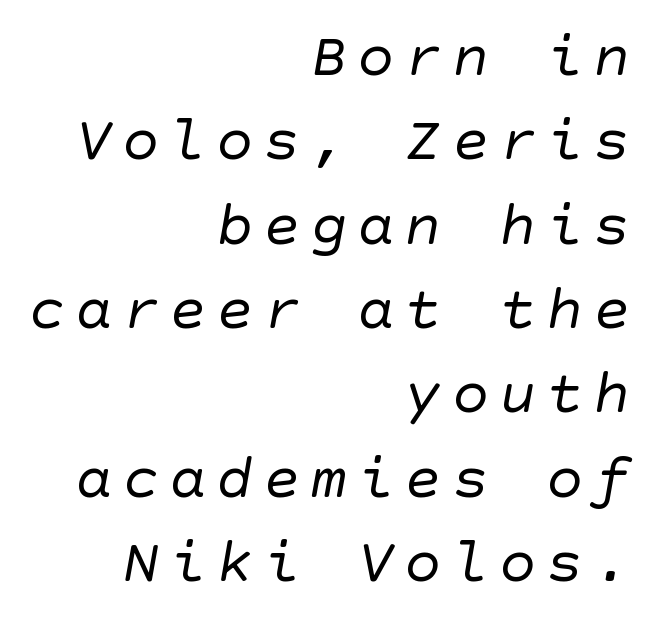
The image shows 62 px regular-weight sans-serif type; set right-aligned, normal line spacing (1.36x), not underlined; low stroke contrast and a large x-height.
